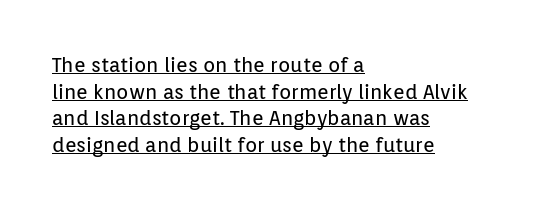
{"italic": "no", "bold": "no", "underline": "yes", "align": "left", "line_spacing": "normal", "line_spacing_ratio": 1.33, "letter_spacing": "normal", "letter_spacing_em": 0.0, "glyph_px": 20}
